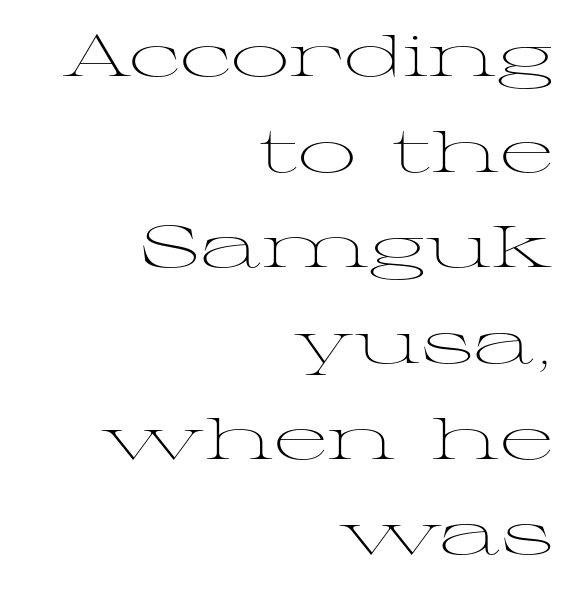
Q: Is the text bold? A: No.
Q: Is the text italic (slanted)? A: No, it is upright.
Q: Is the typeface a serif or a sans-serif typeface? A: Serif.
Q: Is the text underlined? A: No.
Q: How is the paragraph aligned? A: Right-aligned.
Q: Is the spacing between letters normal or unusually wide? A: Normal.
Q: Is the spacing between lines tight, normal or loose? A: Normal.
Q: Width (condensed, normal, or wide)? A: Wide.
Q: Stroke contrast? A: Medium.
Q: x-height? A: Medium.
Q: Monospaced? A: No.
